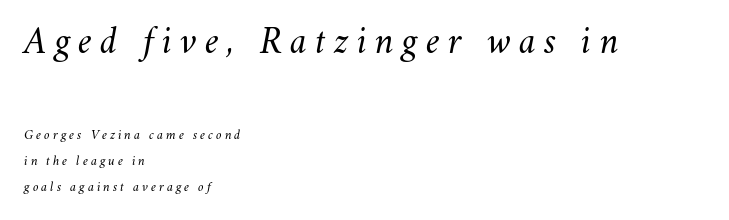
Compared with a centered layout, this one pins lines to the left instead. Bare-footed words on every line. The block sitting higher on the canvas is the one with enlarged characters. Looking at the ascenders, they clearly lean. On a weight scale, this lands at 450 or below. Looks like regular typesetting: each glyph gets only the width it needs.
